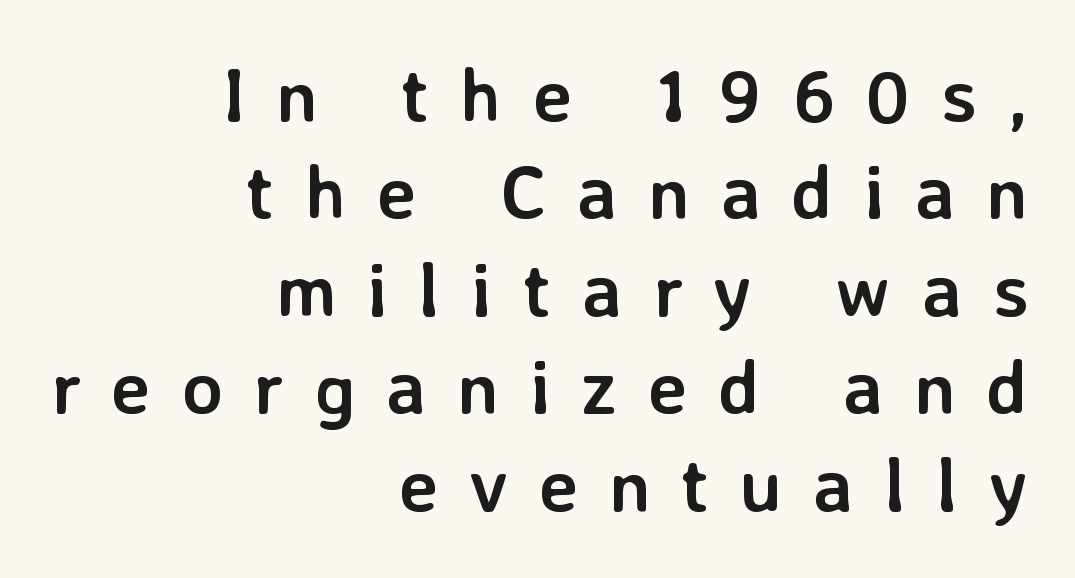
The image shows 75 px semibold sans-serif type, upright; set right-aligned, normal line spacing (1.3x), unusually wide letter spacing (+0.41 em), not underlined; low stroke contrast and a medium x-height.
